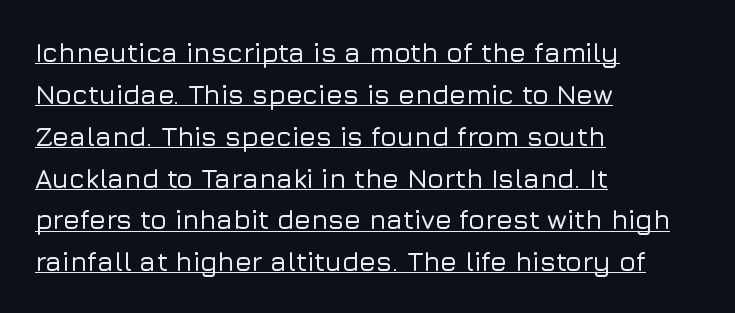
How would I describe the line gaps? Plain and ordinary. Caption: standard tracking, unaltered. The lettering stays uniformly vertical, giving the passage a roman look. The rendering anchors every line to the left-hand side. Somebody hit Ctrl+U on this one — the words are underlined.
